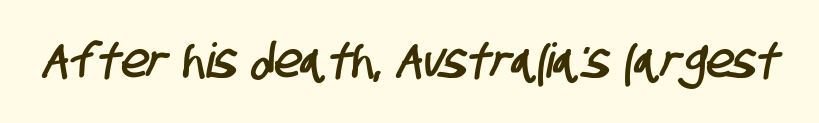
The image shows 48 px condensed sans-serif type; set normal letter spacing, not underlined; low stroke contrast and a large x-height.
